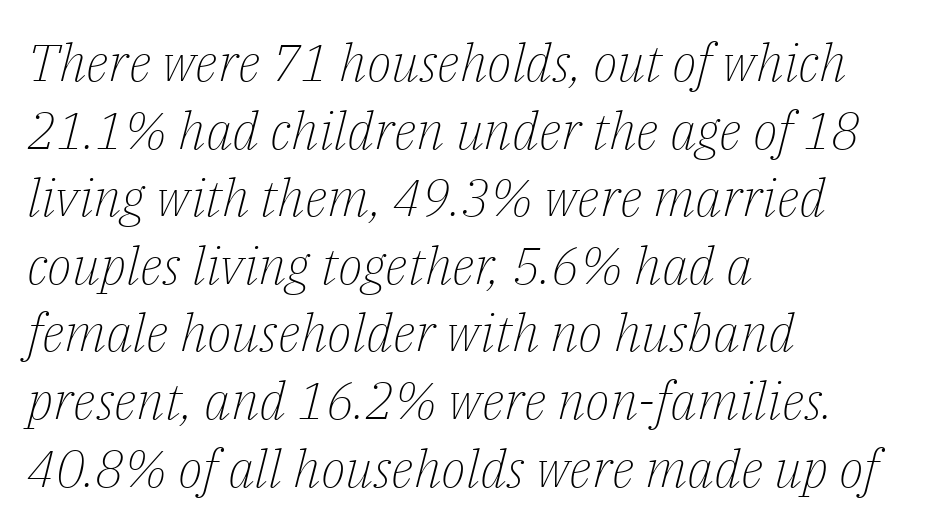
The paragraph has a hard left edge and a soft right edge. Tall strokes in this sample are angled rather than plumb. Rows of type keep a routine distance in the vertical direction. Examine the stroke ends and you'll spot serifs. The face looks like a standard text weight, possibly lighter. Proportional: the letters do not fall into vertical columns.
